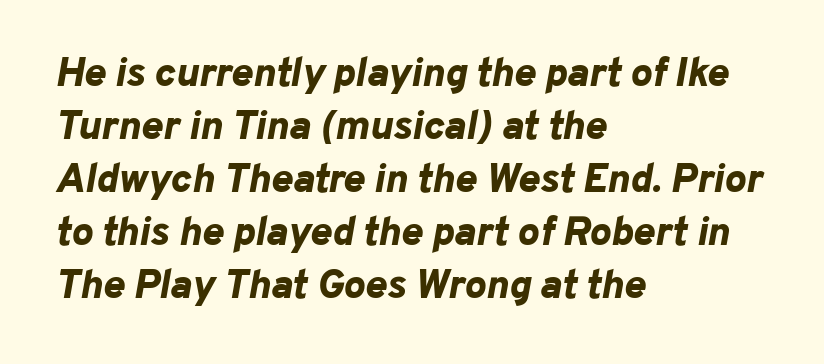
The image shows 41 px bold type, italic (leaning right); set left-aligned, normal line spacing (1.29x), normal letter spacing, not underlined; low stroke contrast and a medium x-height.
